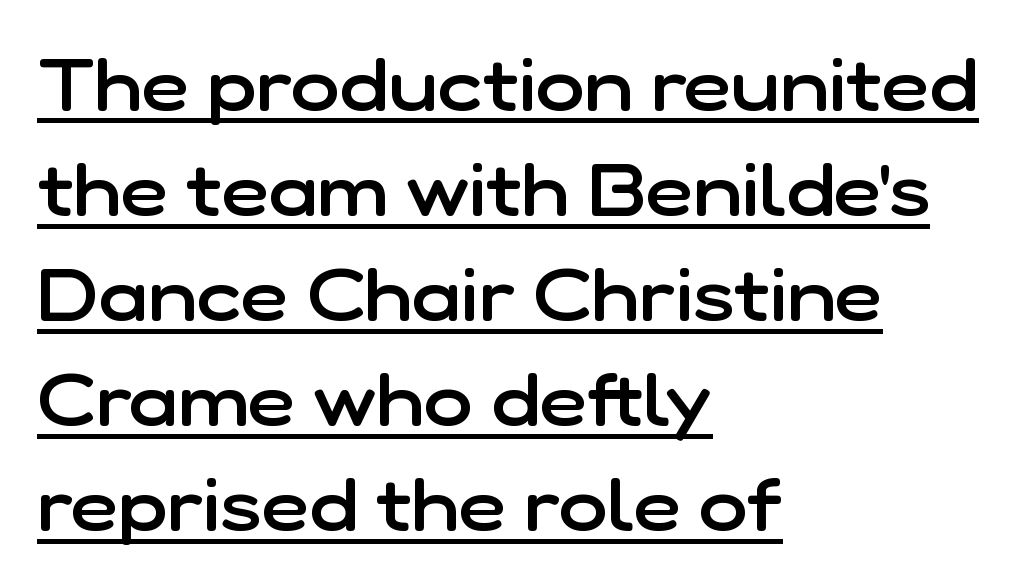
Q: Is the text bold? A: Semi-bold.
Q: Is the text italic (slanted)? A: No, it is upright.
Q: Is the typeface a serif or a sans-serif typeface? A: Sans-serif.
Q: Is the text underlined? A: Yes.
Q: How is the paragraph aligned? A: Left-aligned.
Q: Is the spacing between letters normal or unusually wide? A: Normal.
Q: Is the spacing between lines tight, normal or loose? A: Normal.
Q: Width (condensed, normal, or wide)? A: Normal.
Q: Stroke contrast? A: Low.
Q: x-height? A: Medium.
Q: Monospaced? A: No.
